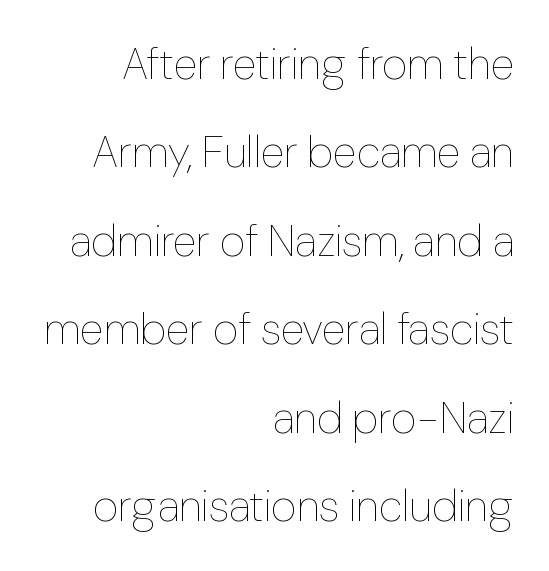
This sample uses an upright cut, with every glyph sitting square on the baseline. These lines stack with their right ends in a neat column. The line texture is even and compact thanks to regular tracking. Students, observe: this is what heavily led, spacious text looks like. Here the designer chose a conventional face with non-uniform glyph widths. Compared with a typical body face, this is equally light or lighter still.
